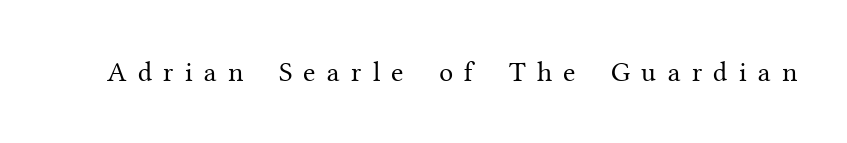
Q: Is the text bold? A: No.
Q: Is the text italic (slanted)? A: No, it is upright.
Q: Is the typeface a serif or a sans-serif typeface? A: Serif.
Q: Is the text underlined? A: No.
Q: Is the spacing between letters normal or unusually wide? A: Unusually wide.
Q: Width (condensed, normal, or wide)? A: Normal.
Q: Stroke contrast? A: Medium.
Q: x-height? A: Medium.
Q: Monospaced? A: No.
